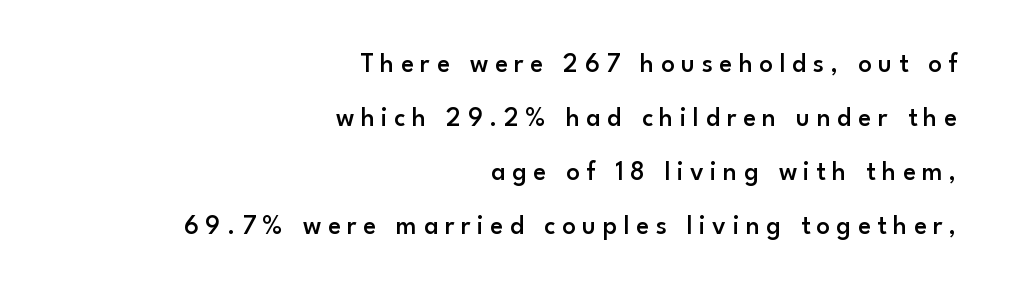
The line-height multiplier appears high, well above default. Type without underlining. In CSS terms this would be text-align: right. Summary of weight: moderately heavy, a semibold. Loose tracking; the words dissolve into strings of separated letters.
